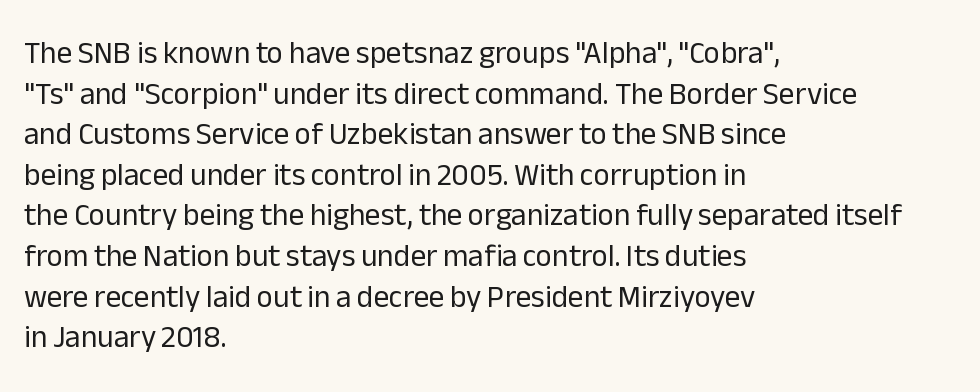
Q: Is the text bold? A: No.
Q: Is the text italic (slanted)? A: No, it is upright.
Q: Is the typeface a serif or a sans-serif typeface? A: Sans-serif.
Q: Is the text underlined? A: No.
Q: How is the paragraph aligned? A: Left-aligned.
Q: Is the spacing between letters normal or unusually wide? A: Normal.
Q: Is the spacing between lines tight, normal or loose? A: Normal.
Q: Width (condensed, normal, or wide)? A: Normal.
Q: Stroke contrast? A: Low.
Q: x-height? A: Medium.
Q: Monospaced? A: No.
